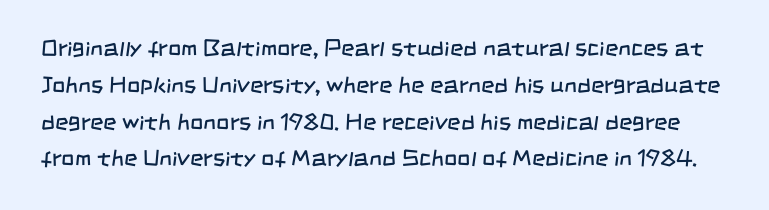
The image shows 23 px text type; set normal line spacing (1.6x), normal letter spacing, not underlined.
